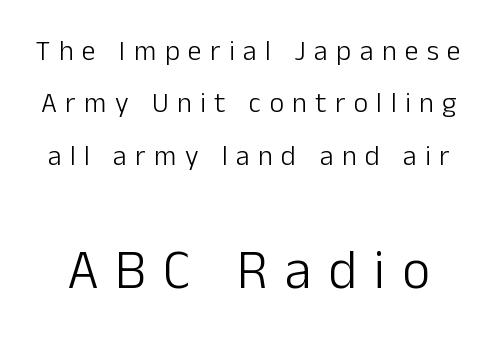
Q: Is the text bold? A: No.
Q: Is the text italic (slanted)? A: No, it is upright.
Q: Is the typeface a serif or a sans-serif typeface? A: Sans-serif.
Q: Is the text underlined? A: No.
Q: Is the spacing between letters normal or unusually wide? A: Unusually wide.
Q: Which block of text is set in a larger size, the first (top) or the second (bottom)? A: The second (bottom) one.
Q: Width (condensed, normal, or wide)? A: Normal.
Q: Stroke contrast? A: Low.
Q: x-height? A: Medium.
Q: Monospaced? A: No.
